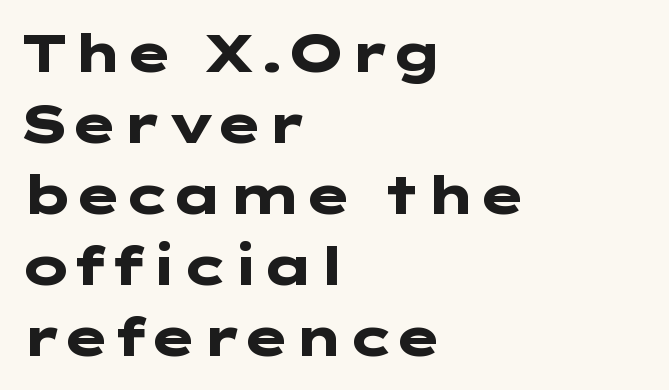
Short note: letters normally spaced. The lettering holds an erect, upright posture throughout. Left-aligned paragraph, ragged on the right. Each letter's strokes conclude bluntly, with no projecting serifs. Rule under the text: the space is simply empty. The letters are bold, with thick, heavy strokes.
